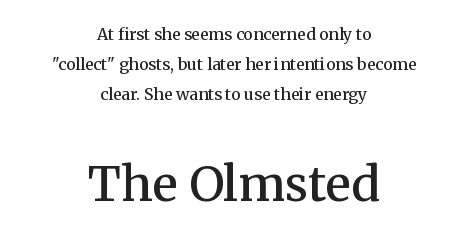
Q: Is the text bold? A: Semi-bold.
Q: Is the text italic (slanted)? A: No, it is upright.
Q: Is the typeface a serif or a sans-serif typeface? A: Serif.
Q: Is the text underlined? A: No.
Q: How is the paragraph aligned? A: Centered.
Q: Is the spacing between letters normal or unusually wide? A: Normal.
Q: Which block of text is set in a larger size, the first (top) or the second (bottom)? A: The second (bottom) one.
Q: Width (condensed, normal, or wide)? A: Normal.
Q: Stroke contrast? A: Medium.
Q: x-height? A: Medium.
Q: Monospaced? A: No.
